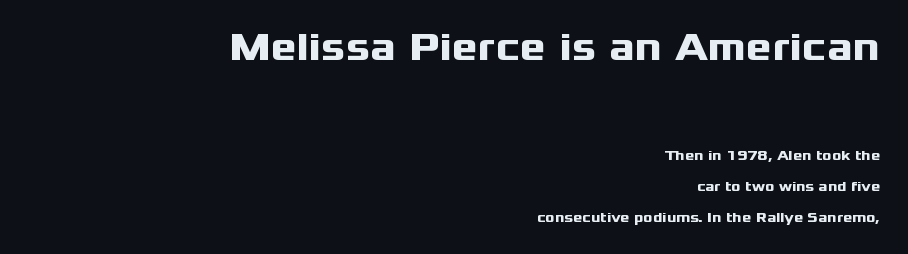
Q: Is the text bold? A: Yes.
Q: Is the text italic (slanted)? A: No, it is upright.
Q: Is the typeface a serif or a sans-serif typeface? A: Sans-serif.
Q: Is the text underlined? A: No.
Q: How is the paragraph aligned? A: Right-aligned.
Q: Is the spacing between letters normal or unusually wide? A: Normal.
Q: Is the spacing between lines tight, normal or loose? A: Loose.
Q: Which block of text is set in a larger size, the first (top) or the second (bottom)? A: The first (top) one.
Q: Width (condensed, normal, or wide)? A: Wide.
Q: Stroke contrast? A: Medium.
Q: x-height? A: Medium.
Q: Monospaced? A: No.
